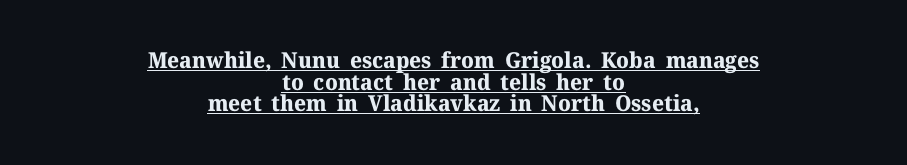
Q: Is the text bold? A: Yes.
Q: Is the text italic (slanted)? A: No, it is upright.
Q: Is the text underlined? A: Yes.
Q: How is the paragraph aligned? A: Centered.
Q: Is the spacing between letters normal or unusually wide? A: Normal.
Q: Is the spacing between lines tight, normal or loose? A: Tight.
